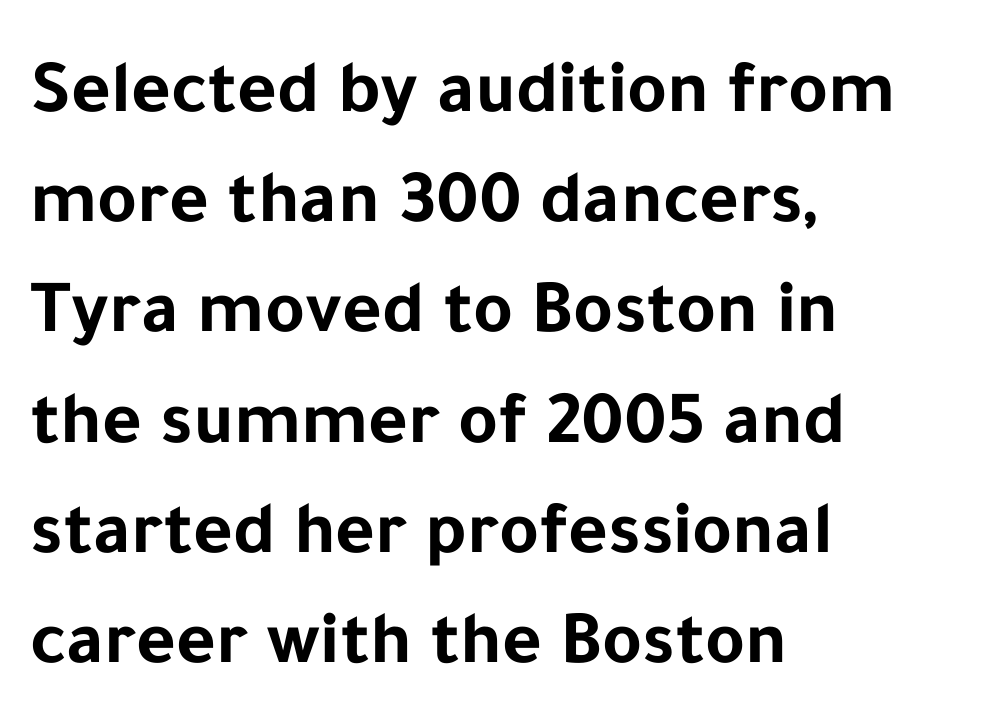
Q: Is the text bold? A: Yes.
Q: Is the text italic (slanted)? A: No, it is upright.
Q: Is the typeface a serif or a sans-serif typeface? A: Sans-serif.
Q: Is the text underlined? A: No.
Q: How is the paragraph aligned? A: Left-aligned.
Q: Is the spacing between letters normal or unusually wide? A: Normal.
Q: Is the spacing between lines tight, normal or loose? A: Normal.
Q: Width (condensed, normal, or wide)? A: Normal.
Q: Stroke contrast? A: Low.
Q: x-height? A: Medium.
Q: Monospaced? A: No.
